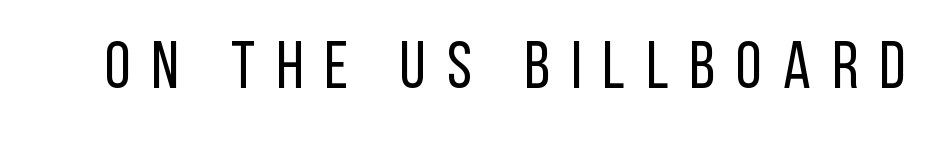
The image shows 66 px regular-weight, condensed sans-serif type, upright; set unusually wide letter spacing (+0.32 em), not underlined; low stroke contrast and a large x-height.
